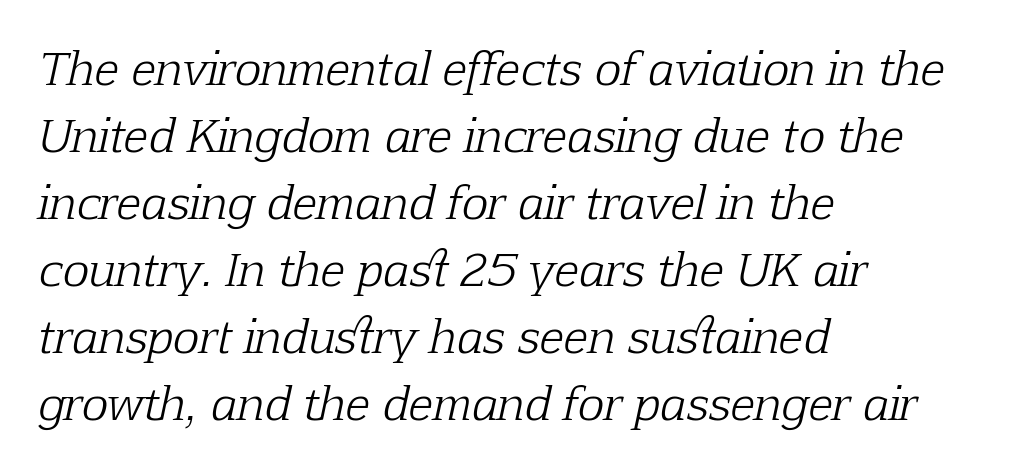
How are the letters spaced? Ordinarily, with no added tracking. Note: serifs present on the glyphs. A typesetter would call this proportional, since set widths differ per character. When letters slant like this, we call the style italic. Just letters on the line, the space beneath them empty. The typesetting does not lean heavy: it is not bold.
